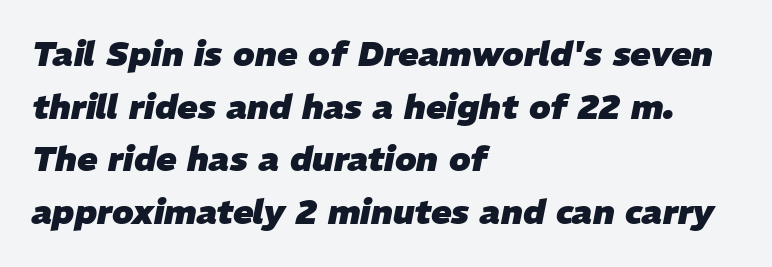
The image shows 34 px heavy type, italic (leaning right); set left-aligned, normal line spacing (1.55x), normal letter spacing, not underlined; low stroke contrast and a medium x-height.
